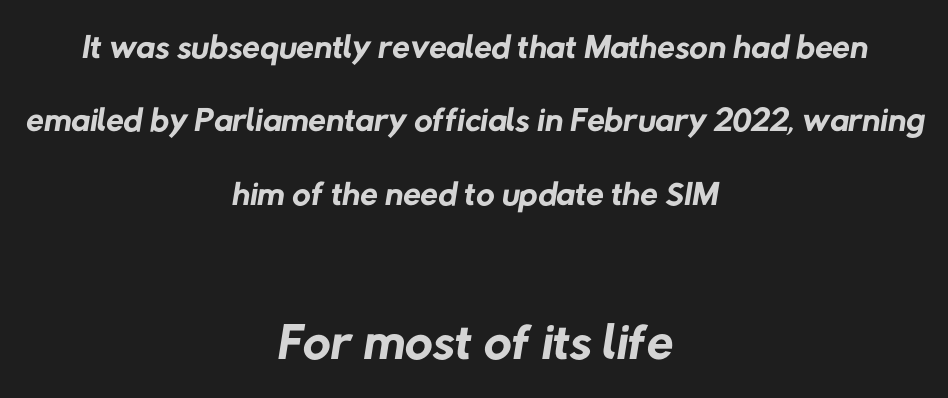
Q: Is the text bold? A: No.
Q: Is the typeface a serif or a sans-serif typeface? A: Sans-serif.
Q: Is the text underlined? A: No.
Q: How is the paragraph aligned? A: Centered.
Q: Is the spacing between letters normal or unusually wide? A: Normal.
Q: Is the spacing between lines tight, normal or loose? A: Normal.
Q: Which block of text is set in a larger size, the first (top) or the second (bottom)? A: The second (bottom) one.
Q: Width (condensed, normal, or wide)? A: Normal.
Q: Stroke contrast? A: Low.
Q: x-height? A: Medium.
Q: Monospaced? A: No.
